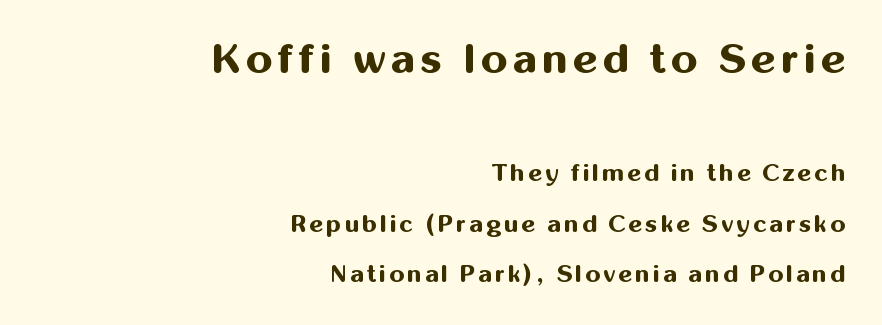
Q: Is the text bold? A: Yes.
Q: Is the text italic (slanted)? A: No, it is upright.
Q: Is the typeface a serif or a sans-serif typeface? A: Sans-serif.
Q: Is the text underlined? A: No.
Q: How is the paragraph aligned? A: Right-aligned.
Q: Is the spacing between lines tight, normal or loose? A: Loose.
Q: Which block of text is set in a larger size, the first (top) or the second (bottom)? A: The first (top) one.
Q: Width (condensed, normal, or wide)? A: Normal.
Q: Stroke contrast? A: Medium.
Q: x-height? A: Medium.
Q: Monospaced? A: No.
